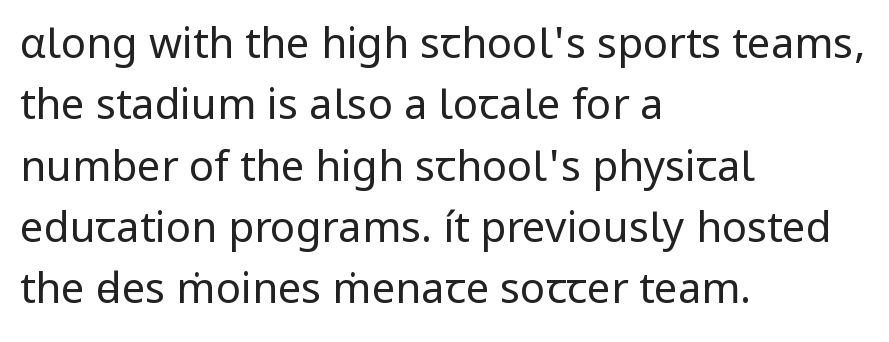
Vertical stems look standard width or narrower in stroke. The font's upright variant was chosen for this text. Regular leading. Each row of text sits above clean, open space.
